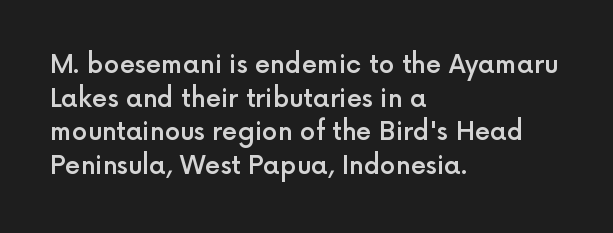
The image shows 25 px text type, upright; set left-aligned, normal line spacing (1.35x), normal letter spacing, not underlined.
